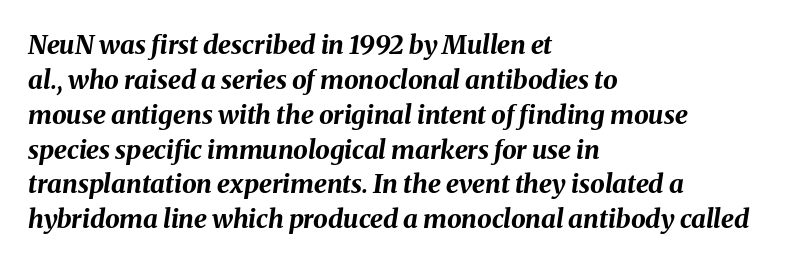
{"italic": "yes", "lean": "right", "slant_degrees": 8, "bold": "yes", "underline": "no", "align": "left", "line_spacing": "normal", "line_spacing_ratio": 1.34, "letter_spacing": "normal", "letter_spacing_em": 0.0, "glyph_px": 26}
